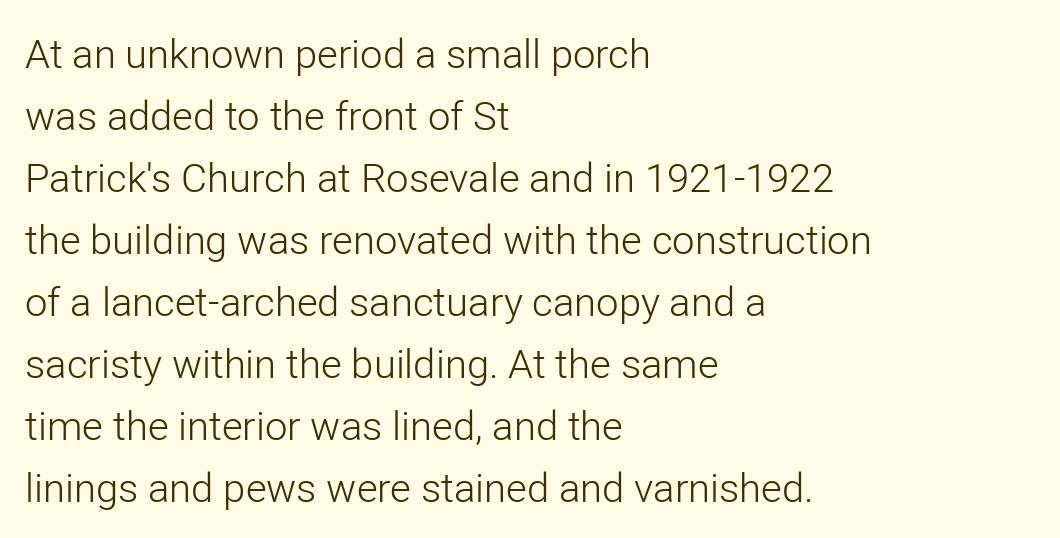
The passage shown is not underscored anywhere. These glyphs show unthickened strokes, regular width or finer. Vertical strokes here are truly vertical. Varying glyph widths throughout — classic text-font behaviour. Letterform terminals end flat and unadorned throughout the passage.
